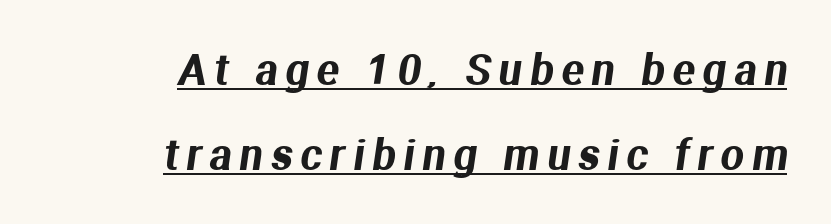
The image shows 41 px sans-serif type; set right-aligned, loose line spacing (2.07x), unusually wide letter spacing (+0.2 em), underlined; medium stroke contrast and a medium x-height.
